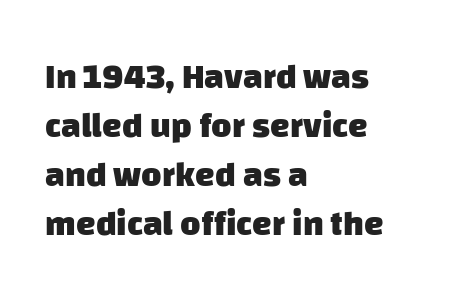
Q: Is the text bold? A: Yes.
Q: Is the typeface a serif or a sans-serif typeface? A: Sans-serif.
Q: Is the text underlined? A: No.
Q: How is the paragraph aligned? A: Left-aligned.
Q: Is the spacing between letters normal or unusually wide? A: Normal.
Q: Is the spacing between lines tight, normal or loose? A: Normal.
Q: Width (condensed, normal, or wide)? A: Normal.
Q: Stroke contrast? A: Low.
Q: x-height? A: Large.
Q: Monospaced? A: No.
